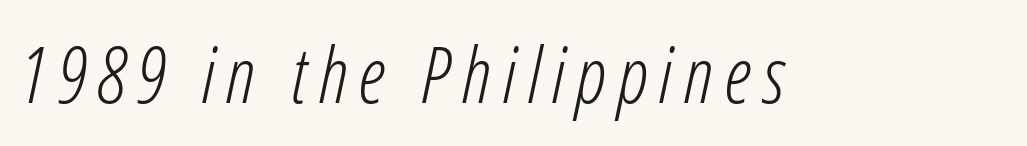
Every character sits at an angle, as italics do. Proportional: the letters do not fall into vertical columns. Lines of text with bare space underneath. The typesetting does not lean heavy: it is not bold.
